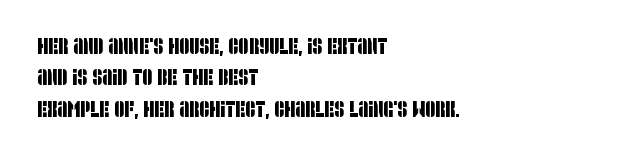
Q: Is the text underlined? A: No.
Q: How is the paragraph aligned? A: Left-aligned.
Q: Is the spacing between letters normal or unusually wide? A: Normal.
Q: Is the spacing between lines tight, normal or loose? A: Normal.
